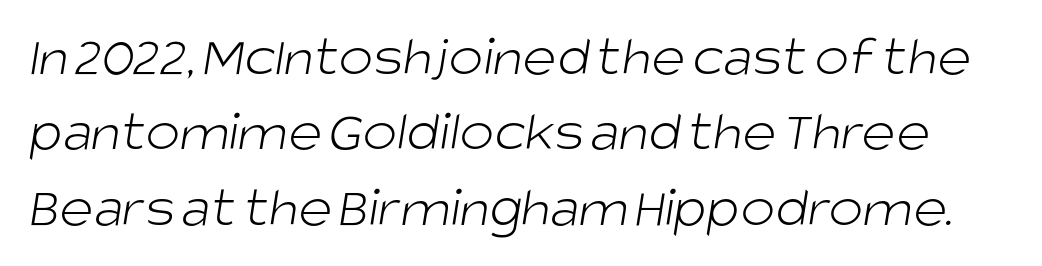
The lines sit at an ordinary, default distance from one another. Character widths vary here, with narrow letters taking less room than wide ones. Just letters on the line, the space beneath them empty. Stroke thickness stays within the range of a standard reading face or lighter. Honestly, the letter spacing is just normal — you wouldn't notice it.
